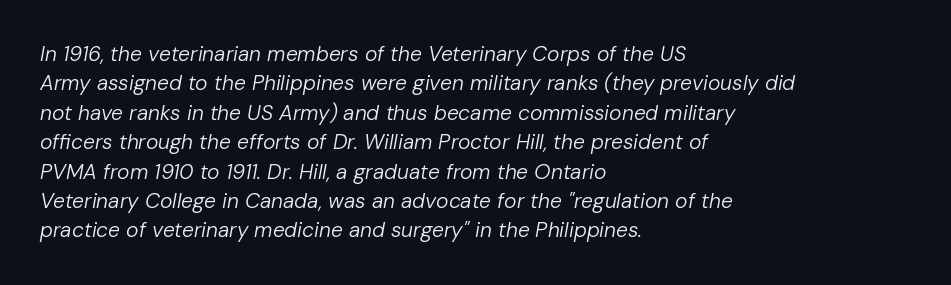
{"italic": "yes", "lean": "right", "slant_degrees": 10, "bold": "no", "underline": "no", "align": "left", "line_spacing": "normal", "line_spacing_ratio": 1.4, "letter_spacing": "normal", "letter_spacing_em": 0.0, "glyph_px": 21}
